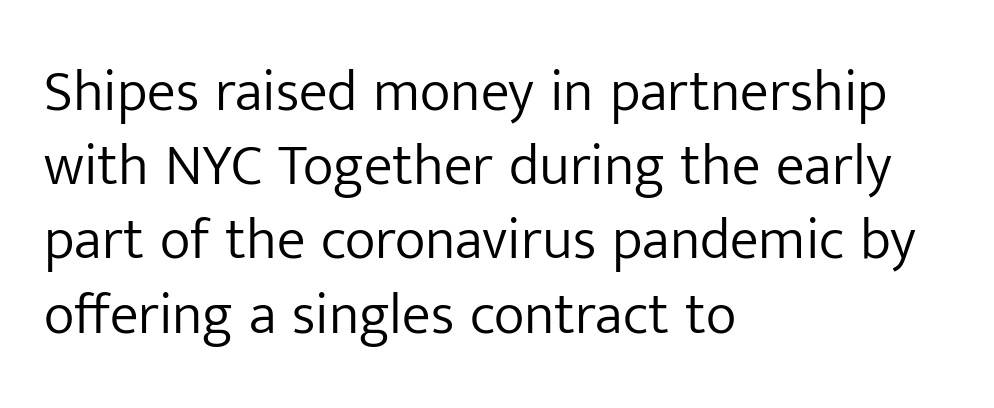
Q: Is the text bold? A: No.
Q: Is the text italic (slanted)? A: No, it is upright.
Q: Is the typeface a serif or a sans-serif typeface? A: Sans-serif.
Q: Is the text underlined? A: No.
Q: How is the paragraph aligned? A: Left-aligned.
Q: Is the spacing between letters normal or unusually wide? A: Normal.
Q: Is the spacing between lines tight, normal or loose? A: Normal.
Q: Width (condensed, normal, or wide)? A: Normal.
Q: Stroke contrast? A: Low.
Q: x-height? A: Medium.
Q: Monospaced? A: No.
